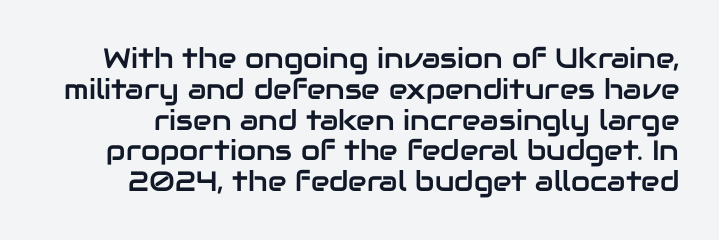
A sans-serif font was chosen for this passage. Honestly, there is no underline to notice here at all. Note the varied advance widths — an 'i' is clearly narrower than an 'm'. Every character sits straight up, as roman type does. Compared with typical body copy, the letter spacing here is the same.
